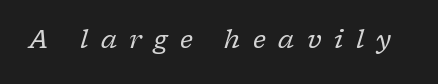
Honestly, the letter spacing is so wide it's the main thing you notice. Descender tails drop into unmarked territory. Looking at the ascenders, they clearly lean. Unbolded letterforms with no extra heft.
